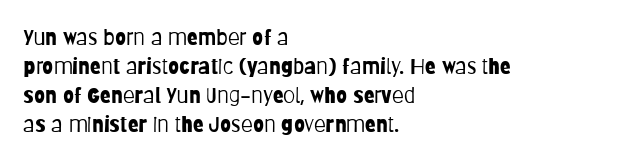
{"italic": "no", "bold": "no", "underline": "no", "align": "left", "line_spacing": "normal", "line_spacing_ratio": 1.32, "letter_spacing": "normal", "letter_spacing_em": 0.0, "glyph_px": 22}
